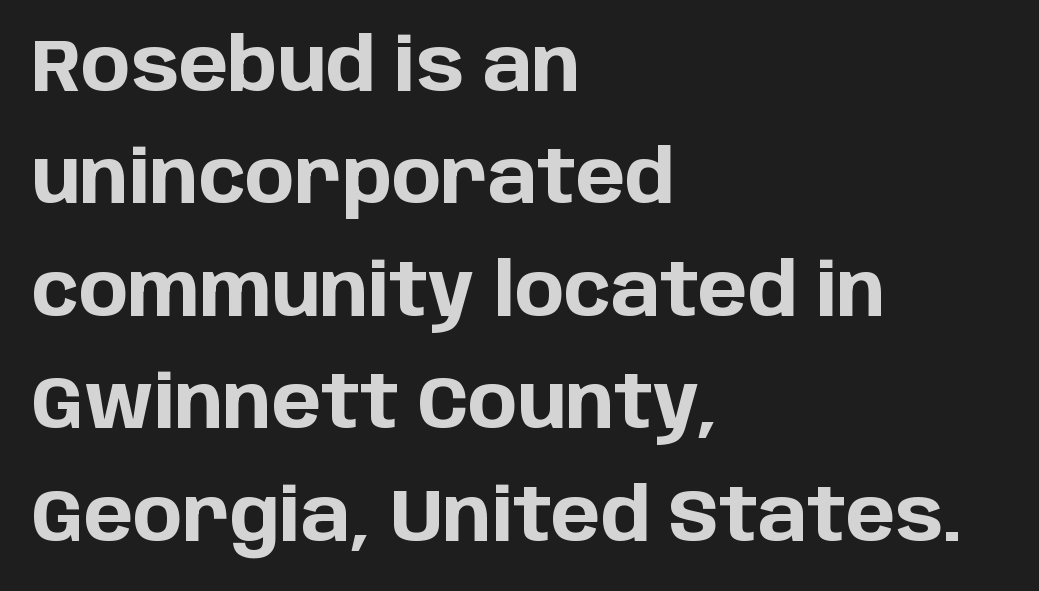
Type without underlining. Honestly, the row spacing looks completely unremarkable. A typesetter would call this zero additional tracking. The font family rendered here belongs to the sans-serif group. Horizontal alignment here is leftward, the default for most running prose. A typesetter would call this proportional, since set widths differ per character.
